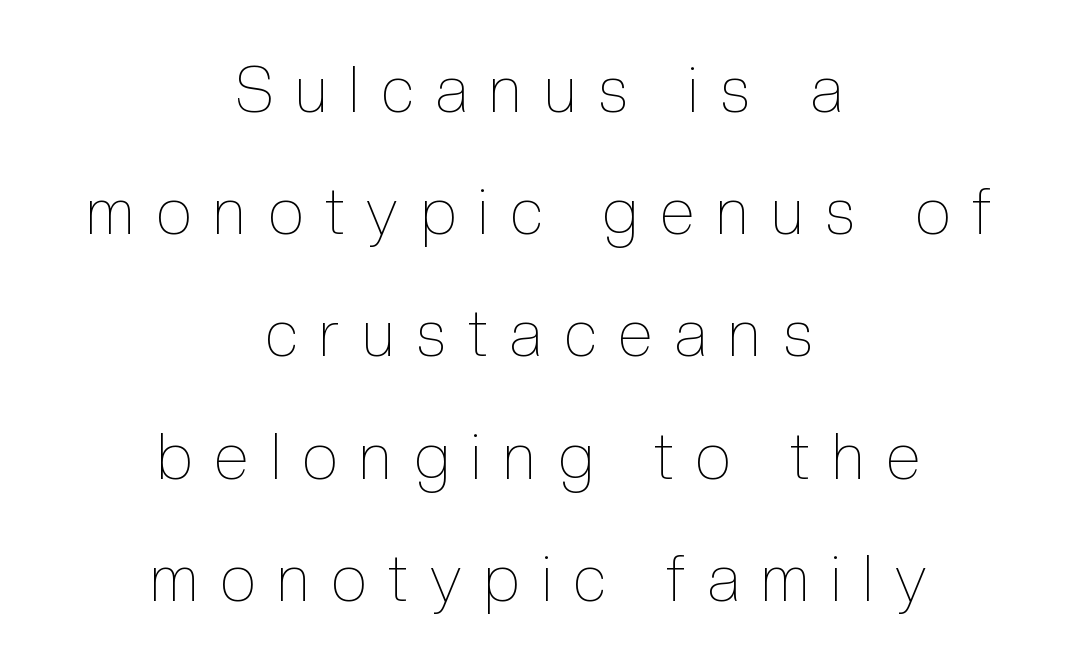
{"italic": "no", "bold": "no", "weight": "thin", "width": "condensed", "x_height": "medium", "monospaced": "no", "underline": "no", "align": "center", "line_spacing": "loose", "line_spacing_ratio": 1.91, "letter_spacing": "wide", "letter_spacing_em": 0.35, "glyph_px": 64}
